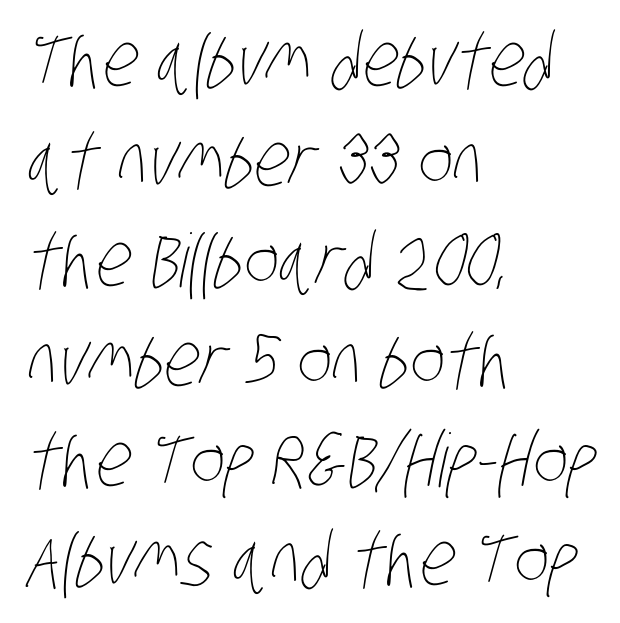
The image shows 74 px thin, condensed type; set left-aligned, normal line spacing (1.35x), normal letter spacing, not underlined; low stroke contrast and a large x-height.
